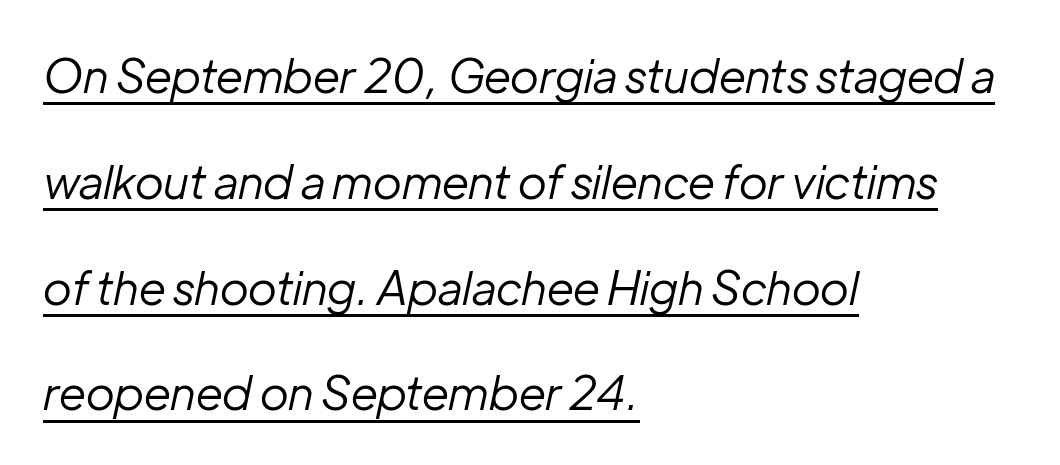
Q: Is the text bold? A: No.
Q: Is the text italic (slanted)? A: Yes, it leans right by about 12 degrees.
Q: Is the text underlined? A: Yes.
Q: How is the paragraph aligned? A: Left-aligned.
Q: Is the spacing between letters normal or unusually wide? A: Normal.
Q: Is the spacing between lines tight, normal or loose? A: Loose.
Q: Width (condensed, normal, or wide)? A: Normal.
Q: Stroke contrast? A: Low.
Q: x-height? A: Medium.
Q: Monospaced? A: No.
